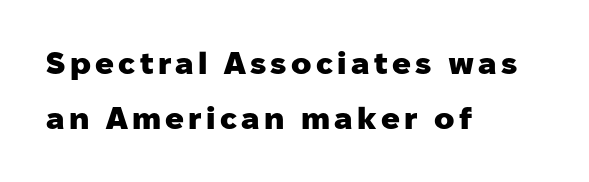
You could not count columns in this text — the font is proportionally spaced. A dark, heavy texture on the line: the type is bold. The characters display no serif detailing; their extremities are plain. Letters rest on an invisible, unmarked baseline.
